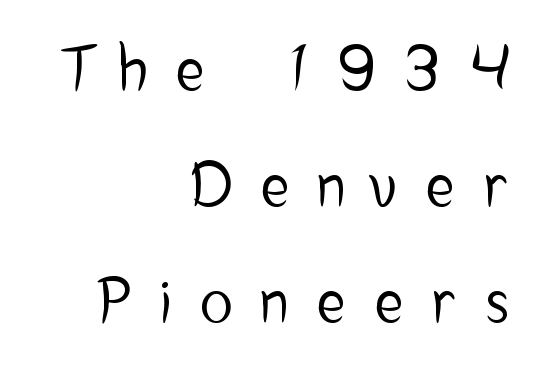
Q: Is the text italic (slanted)? A: No, it is upright.
Q: Is the typeface a serif or a sans-serif typeface? A: Sans-serif.
Q: Is the text underlined? A: No.
Q: How is the paragraph aligned? A: Right-aligned.
Q: Is the spacing between letters normal or unusually wide? A: Unusually wide.
Q: Is the spacing between lines tight, normal or loose? A: Loose.
Q: Width (condensed, normal, or wide)? A: Condensed.
Q: Stroke contrast? A: Low.
Q: x-height? A: Medium.
Q: Monospaced? A: No.
